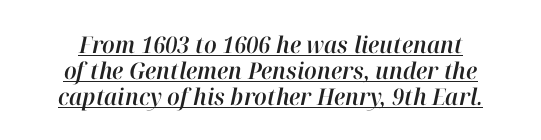
In terms of letterspacing, this is plain default setting. Quick note: underline on. It's the slanting kind of type. The leading is snug, giving the passage a crowded texture.
